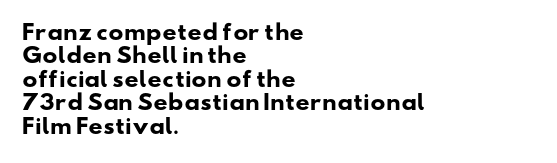
Has an underline been added? It has not. Heavy, bold letterforms. Tracking here is standard; glyphs follow each other at the usual distance. The rendering anchors every line to the left-hand side.
